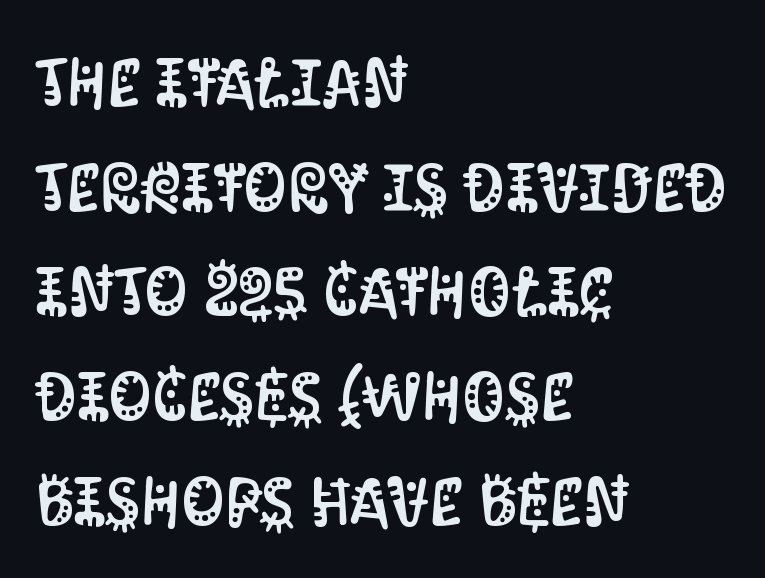
Q: Is the text italic (slanted)? A: No, it is upright.
Q: Is the typeface a serif or a sans-serif typeface? A: Sans-serif.
Q: Is the text underlined? A: No.
Q: How is the paragraph aligned? A: Left-aligned.
Q: Is the spacing between letters normal or unusually wide? A: Normal.
Q: Is the spacing between lines tight, normal or loose? A: Normal.
Q: Width (condensed, normal, or wide)? A: Condensed.
Q: Stroke contrast? A: Medium.
Q: x-height? A: Large.
Q: Monospaced? A: No.
